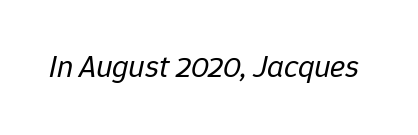
{"italic": "yes", "lean": "right", "slant_degrees": 12, "bold": "no", "weight": "regular", "width": "normal", "stroke_contrast": "low", "x_height": "medium", "monospaced": "no", "underline": "no", "letter_spacing": "normal", "letter_spacing_em": 0.0, "glyph_px": 32}
